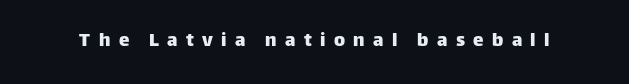
The image shows 21 px text type, upright; set unusually wide letter spacing (+0.4 em), not underlined.
